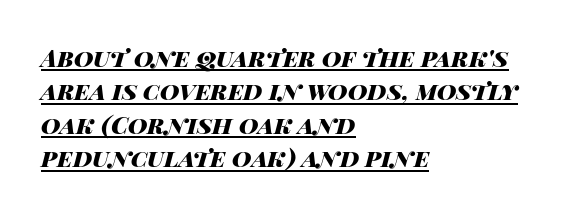
Observe the ordinary spacing: letters are neighbours, not strangers. Underline: present. Students, this is bold: see how much ink each stroke carries. Leading: standard. If you drew a ruler down the left edge, every line would touch it.
